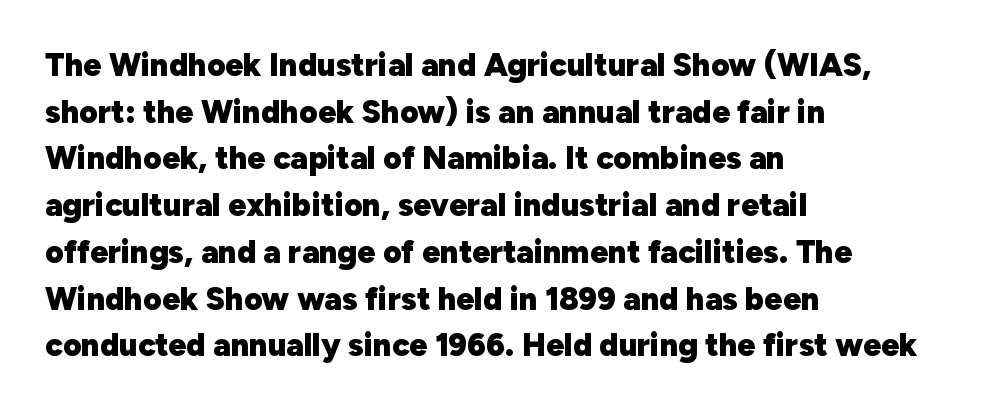
Q: Is the text bold? A: Yes.
Q: Is the text italic (slanted)? A: No, it is upright.
Q: Is the typeface a serif or a sans-serif typeface? A: Sans-serif.
Q: Is the text underlined? A: No.
Q: How is the paragraph aligned? A: Left-aligned.
Q: Is the spacing between letters normal or unusually wide? A: Normal.
Q: Is the spacing between lines tight, normal or loose? A: Normal.
Q: Width (condensed, normal, or wide)? A: Normal.
Q: Stroke contrast? A: Low.
Q: x-height? A: Medium.
Q: Monospaced? A: No.
